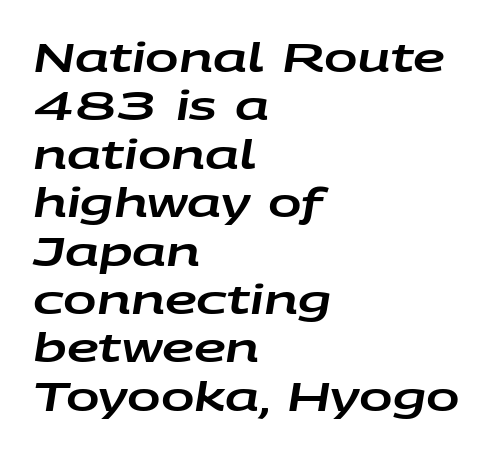
{"italic": "yes", "lean": "right", "slant_degrees": 9, "width": "wide", "stroke_contrast": "low", "x_height": "large", "monospaced": "no", "underline": "no", "align": "left", "line_spacing_ratio": 1.21, "letter_spacing": "normal", "letter_spacing_em": 0.0, "glyph_px": 40}
